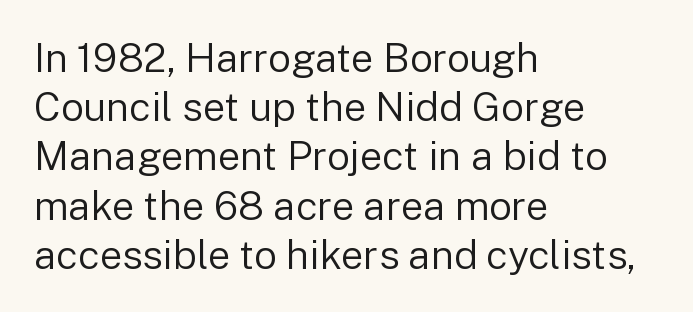
Q: Is the text bold? A: No.
Q: Is the text italic (slanted)? A: No, it is upright.
Q: Is the typeface a serif or a sans-serif typeface? A: Sans-serif.
Q: Is the text underlined? A: No.
Q: How is the paragraph aligned? A: Left-aligned.
Q: Is the spacing between letters normal or unusually wide? A: Normal.
Q: Width (condensed, normal, or wide)? A: Normal.
Q: Stroke contrast? A: Low.
Q: x-height? A: Medium.
Q: Monospaced? A: No.
